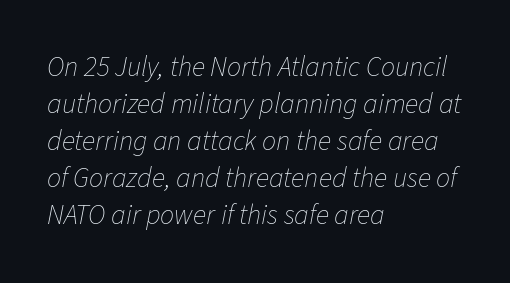
The setting favours the left margin, as ordinary paragraphs usually do. Descender tails drop into unmarked territory. Spacing verdict: proportional, widths tailored to each character. This block has exactly the height ordinary leading produces.
